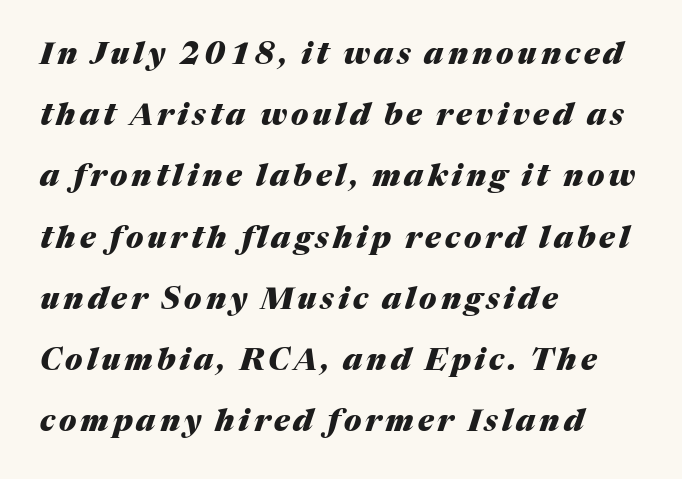
A bare baseline throughout the passage. Style check: oblique. A typesetter would call this proportional, since set widths differ per character. Short and long lines alike share a common starting point at left.
